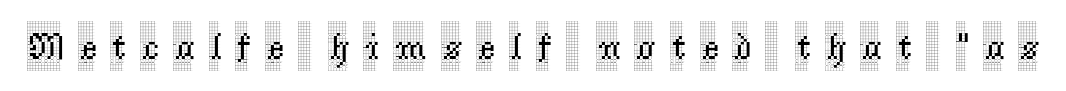
Unmarked baselines from the first word to the last. Caption: expanded tracking, letters set apart. Regarding serifs, this sample has them. The axis of the letterforms is exactly vertical. Proportional: the letters do not fall into vertical columns.
